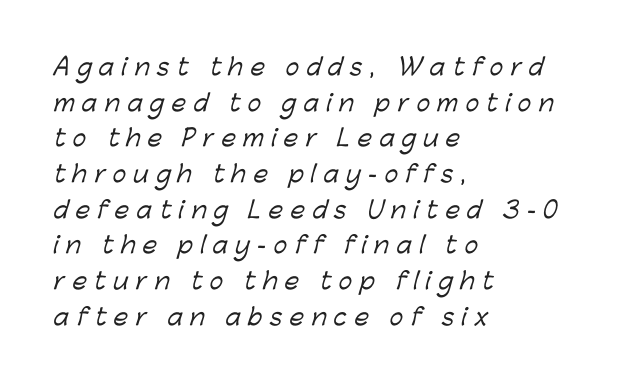
Regular leading. Horizontally, the lines are justified to the leading edge only. The zone under the glyphs is completely vacant. Tracking value appears strongly positive — letters spread wide.
